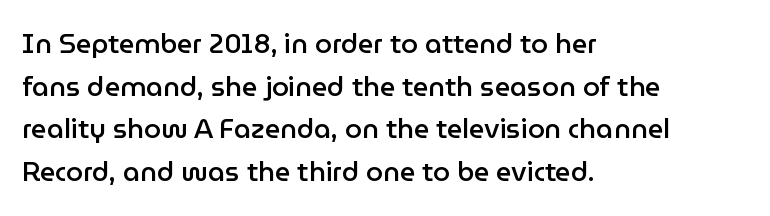
The characters look somewhat weighty, a semibold short of true bold. This sample uses an upright cut, with every glyph sitting square on the baseline. The horizontal fit of the characters is conventional and even. The ragged edge is on the right, which tells us the setting is flush left. This block has exactly the height ordinary leading produces. Glance below the letters and you will spot only blank space.
